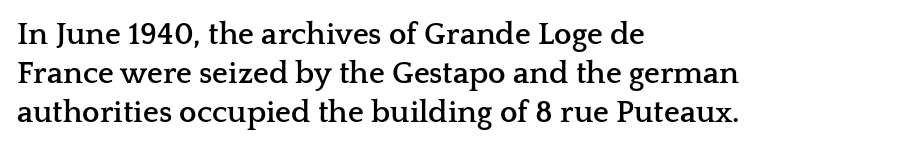
{"serif": "yes", "italic": "no", "bold": "yes", "weight": "semibold", "width": "wide", "stroke_contrast": "low", "x_height": "medium", "monospaced": "no", "underline": "no", "align": "left", "line_spacing": "normal", "line_spacing_ratio": 1.26, "letter_spacing": "normal", "letter_spacing_em": 0.0, "glyph_px": 31}
